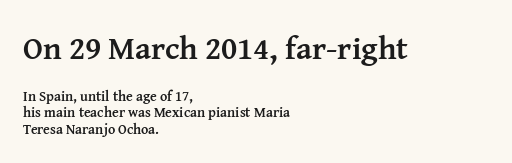
Horizontally, the lines are justified to the leading edge only. No word sits above an underline. Here the designer chose a conventional face with non-uniform glyph widths. Character size in the leading block exceeds that of the trailing block. The rendering uses a small line-height, squeezing the rows.
